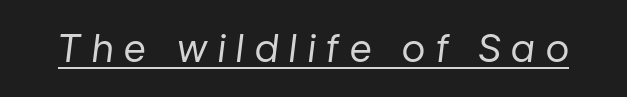
{"italic": "yes", "lean": "right", "slant_degrees": 7, "bold": "no", "weight": "regular", "width": "normal", "stroke_contrast": "low", "x_height": "medium", "monospaced": "no", "underline": "yes", "letter_spacing": "wide", "letter_spacing_em": 0.29, "glyph_px": 38}
